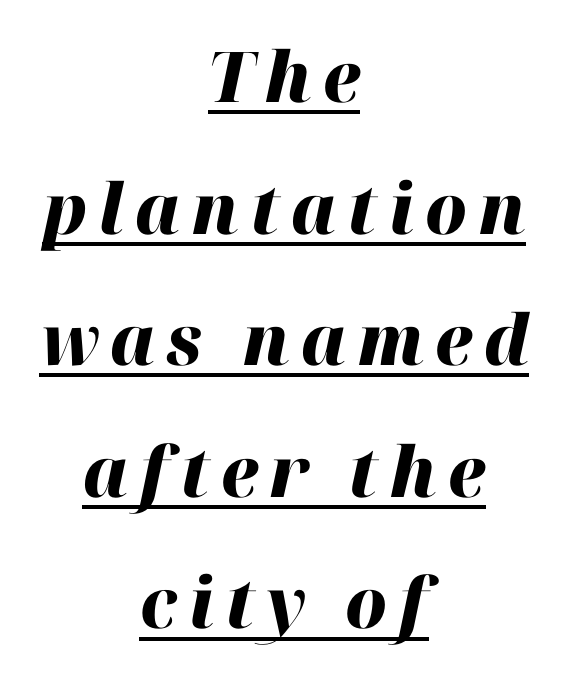
Q: Is the text bold? A: Yes.
Q: Is the text italic (slanted)? A: Yes, it leans right by about 12 degrees.
Q: Is the text underlined? A: Yes.
Q: How is the paragraph aligned? A: Centered.
Q: Width (condensed, normal, or wide)? A: Normal.
Q: Stroke contrast? A: High.
Q: x-height? A: Medium.
Q: Monospaced? A: No.
